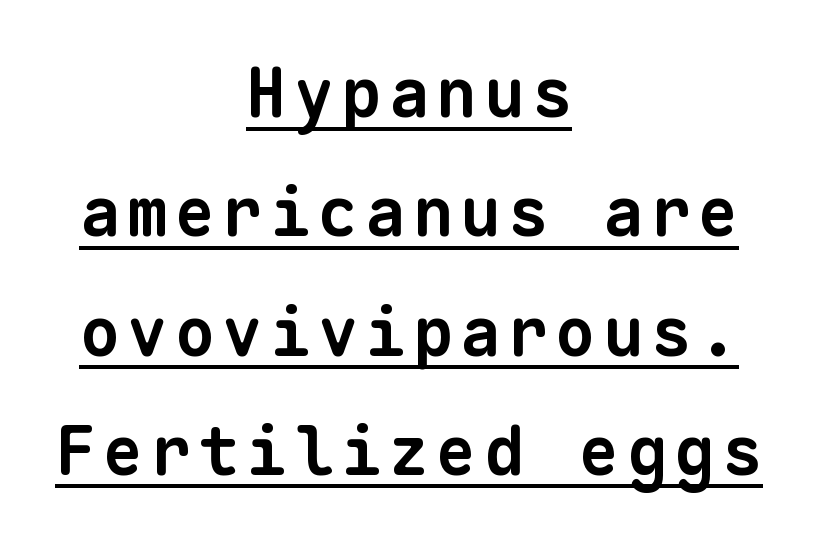
The image shows 67 px bold sans-serif type, monospaced; set centered, line spacing 1.78x, underlined; low stroke contrast and a medium x-height.
